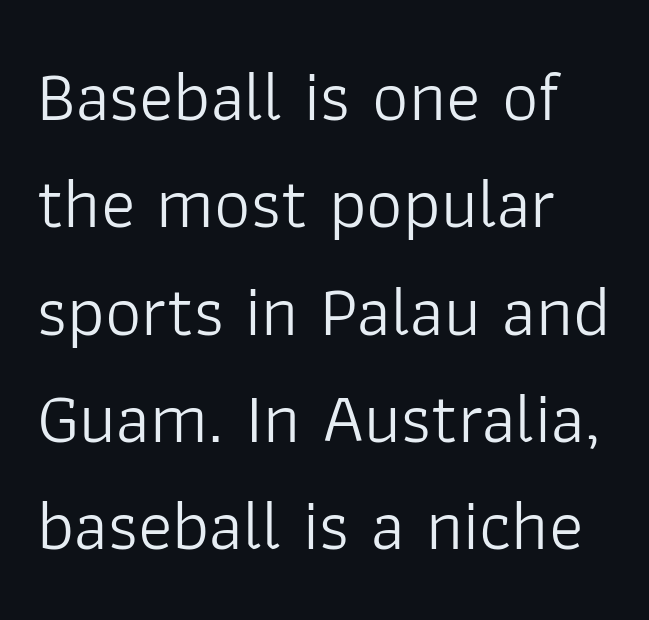
The image shows 72 px light sans-serif type, upright; set normal line spacing (1.49x), normal letter spacing, not underlined; low stroke contrast and a medium x-height.
